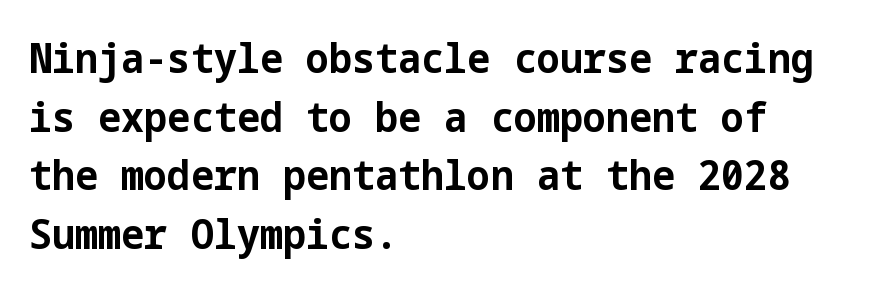
Look at the tracking — it's just the regular setting, nothing added. You can tell it's not italic because the verticals are truly vertical. The setting favours the left margin, as ordinary paragraphs usually do. The designer left line spacing at the default.
